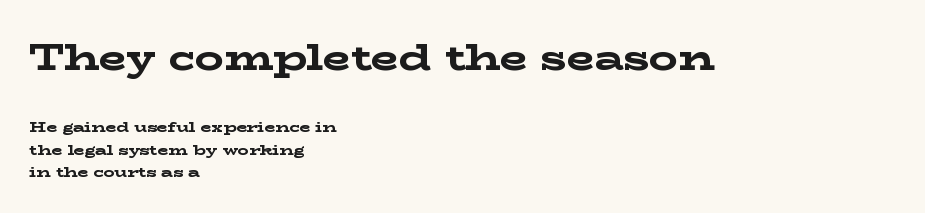
The image shows 36 px bold, wide serif type, upright; set left-aligned, normal line spacing (1.62x), normal letter spacing, not underlined; the first (top) block is 2.57x larger; low stroke contrast and a medium x-height.
